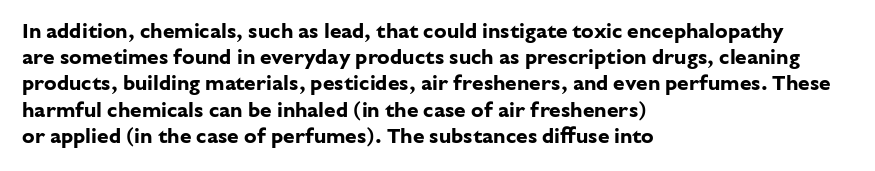
{"italic": "no", "bold": "yes", "underline": "no", "align": "left", "line_spacing": "normal", "line_spacing_ratio": 1.25, "letter_spacing": "normal", "letter_spacing_em": 0.0, "glyph_px": 21}
